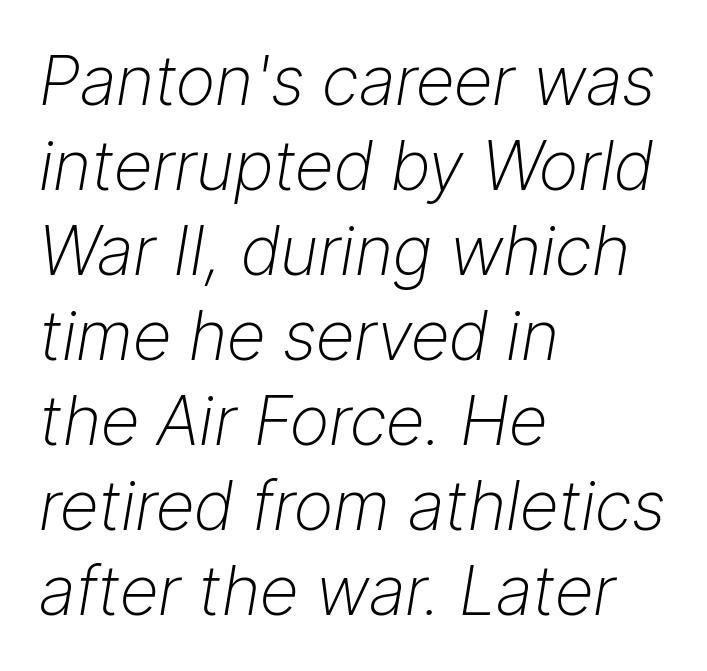
{"italic": "yes", "lean": "right", "slant_degrees": 9, "bold": "no", "weight": "light", "width": "normal", "stroke_contrast": "low", "x_height": "medium", "monospaced": "no", "underline": "no", "align": "left", "line_spacing": "normal", "line_spacing_ratio": 1.25, "letter_spacing": "normal", "letter_spacing_em": 0.0, "glyph_px": 68}
